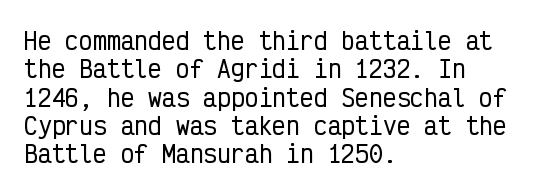
The image shows 23 px text type, upright; set left-aligned, line spacing 1.23x, normal letter spacing, not underlined.
